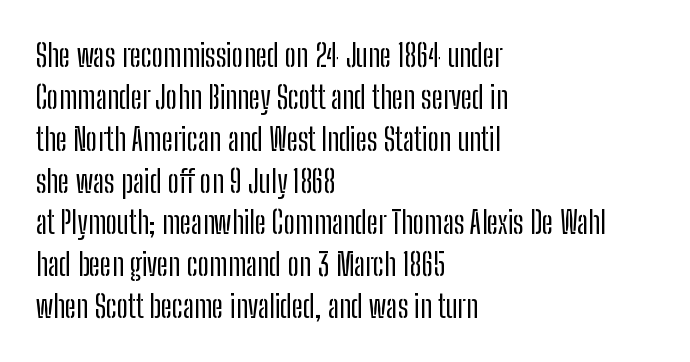
The image shows 31 px condensed sans-serif type, upright; set left-aligned, normal line spacing (1.35x), normal letter spacing, not underlined; low stroke contrast and a medium x-height.
